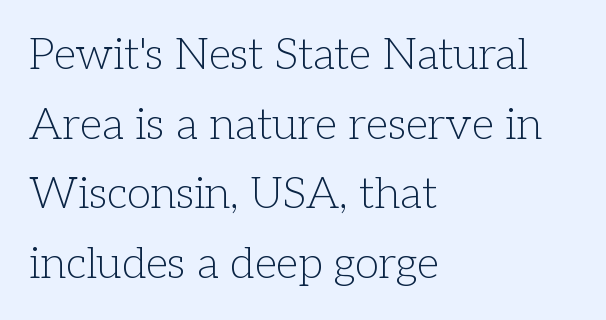
Is there any slant? The stems are plumb. Unbolded letterforms with no extra heft. In terms of leading, this rendering sits right in the middle. Character widths vary here, with narrow letters taking less room than wide ones.
